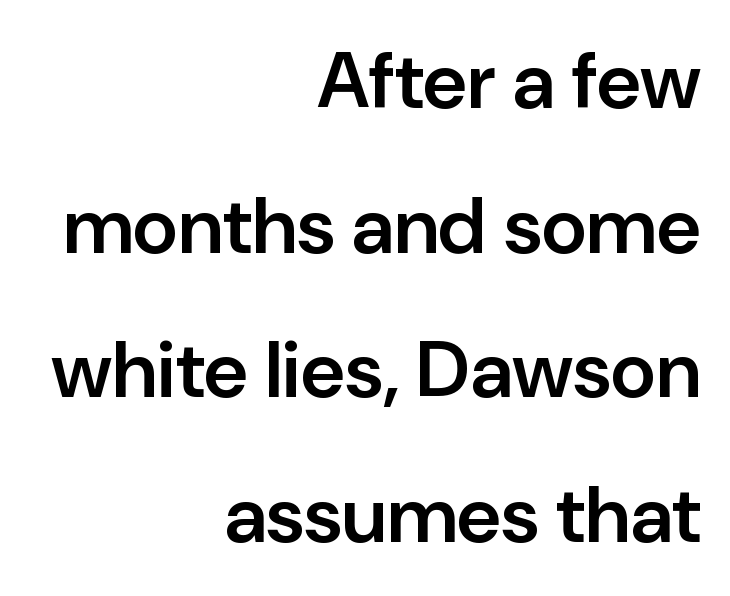
Here the glyphs are tracked normally, forming tight word shapes. The face used here is proportionally spaced, like ordinary book or web type. Look at the bottom of the vertical strokes: they stop flat, with no serifs. This sample is right-justified, so line beginnings fall wherever the words allow. Every character sits straight up, as roman type does. Decoration check: the copy has no underline.
